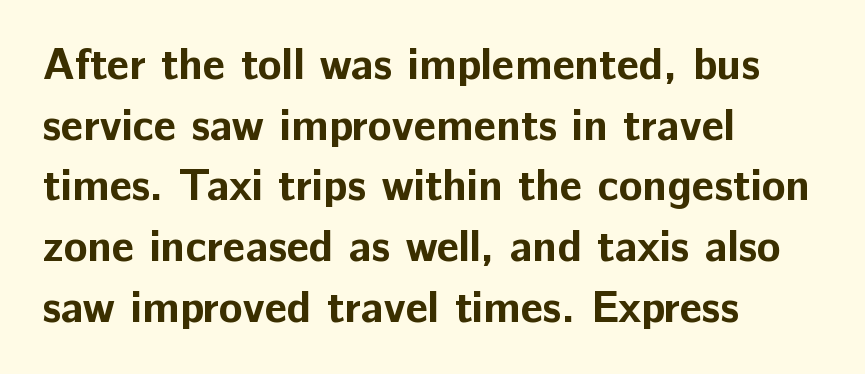
{"serif": "no", "italic": "no", "bold": "yes", "weight": "bold", "width": "normal", "stroke_contrast": "low", "x_height": "medium", "monospaced": "no", "underline": "no", "align": "left", "line_spacing": "normal", "line_spacing_ratio": 1.38, "letter_spacing": "normal", "letter_spacing_em": 0.0, "glyph_px": 44}
